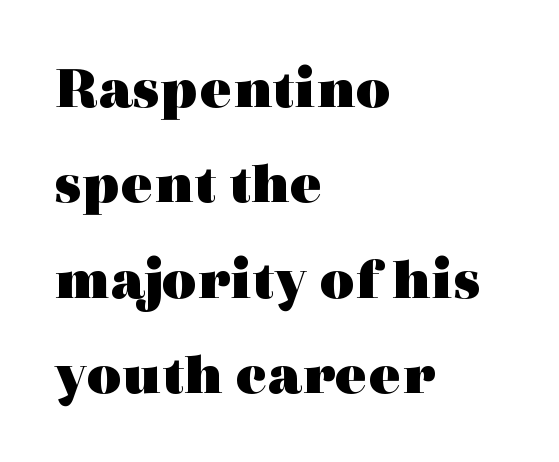
This is heavy type, rendered in bold. Classification — serif. What's the leading like? Ordinary, nothing unusual. Decoration check: the copy has no underline.
